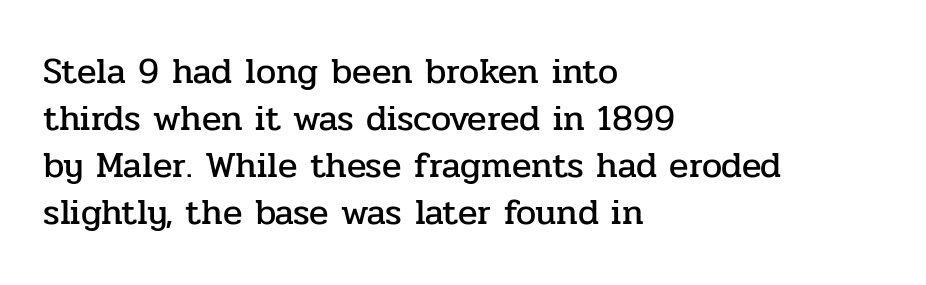
The tracking reads as untouched default to a designer's eye. Horizontal alignment here is leftward, the default for most running prose. Here the designer chose a conventional face with non-uniform glyph widths. Notice how descenders clear the ascenders below comfortably — that's standard leading. Italic? Not at all — the glyphs are vertical. Has an underline been added? It has not.
